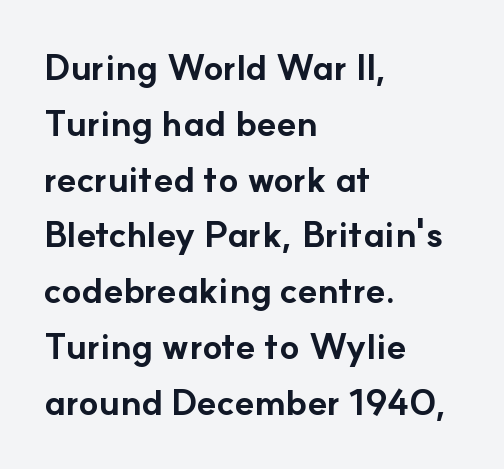
Q: Is the text bold? A: Yes.
Q: Is the text italic (slanted)? A: No, it is upright.
Q: Is the typeface a serif or a sans-serif typeface? A: Sans-serif.
Q: Is the text underlined? A: No.
Q: How is the paragraph aligned? A: Left-aligned.
Q: Is the spacing between letters normal or unusually wide? A: Normal.
Q: Is the spacing between lines tight, normal or loose? A: Normal.
Q: Width (condensed, normal, or wide)? A: Normal.
Q: Stroke contrast? A: Low.
Q: x-height? A: Small.
Q: Monospaced? A: No.
